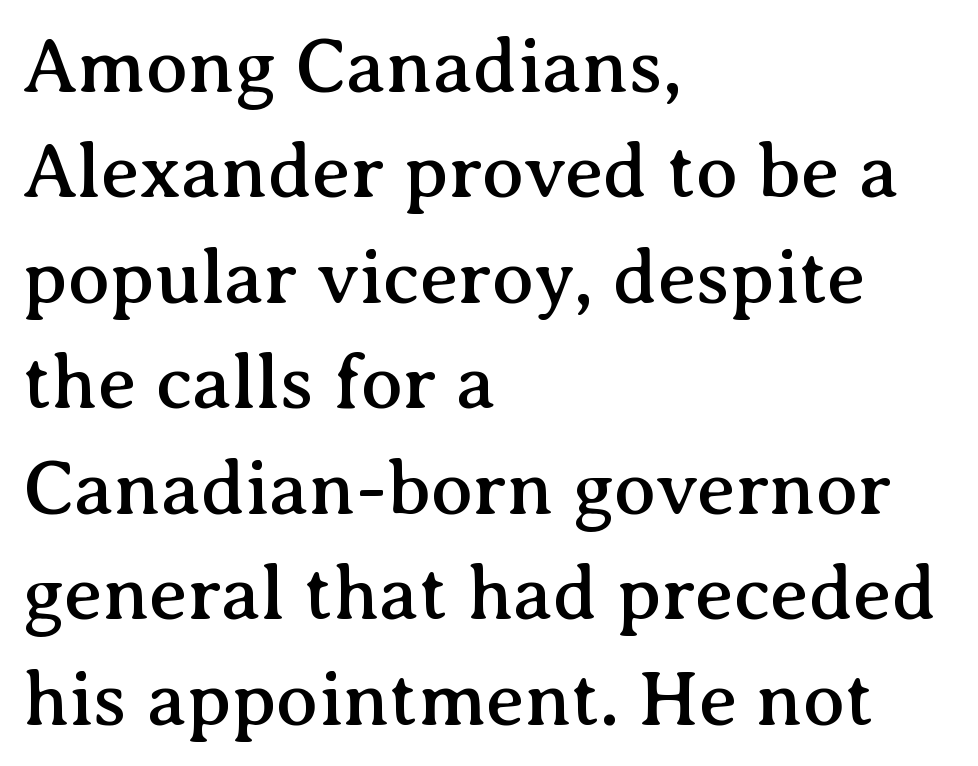
This sample uses an upright cut, with every glyph sitting square on the baseline. Letter spacing: default. If you measured baseline to baseline, you'd find a middling distance. Every row of glyphs begins at an identical x-position on the left. Typographically, this falls in the serif category. The rendering uses natural spacing where letterforms have individual widths.
